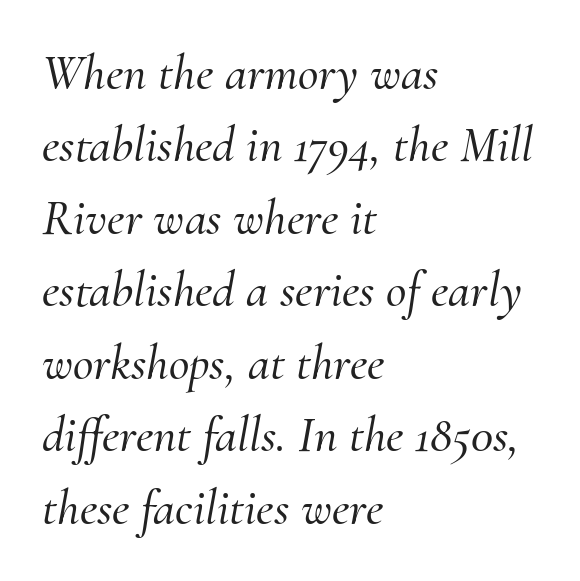
The font's italic variant was chosen for this text. Here the glyphs are tracked normally, forming tight word shapes. Each new line begins a customary step beneath the previous one. Decoration check: the copy has no underline. This rendering uses left alignment, leaving the right contour irregular.
